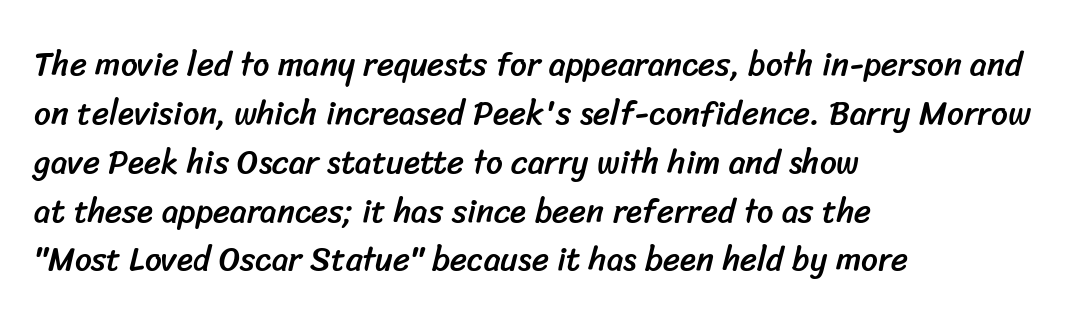
This sample is left-justified, so line endings fall wherever the words run out. The type is set solid horizontally, with unmodified tracking. How would I describe the line gaps? Plain and ordinary. The strip under each line holds only bare page.
